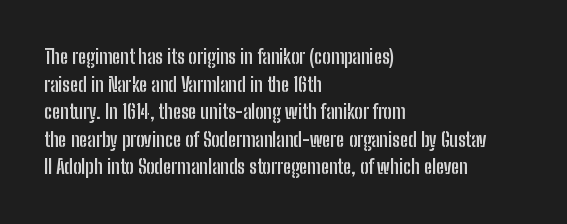
Is the letter spacing exaggerated? No — it looks like the ordinary default. Does the weight exceed regular? Yes, all the way to bold. Layout note: lines flush left. Notice how the stems are strictly vertical — no italics here.
